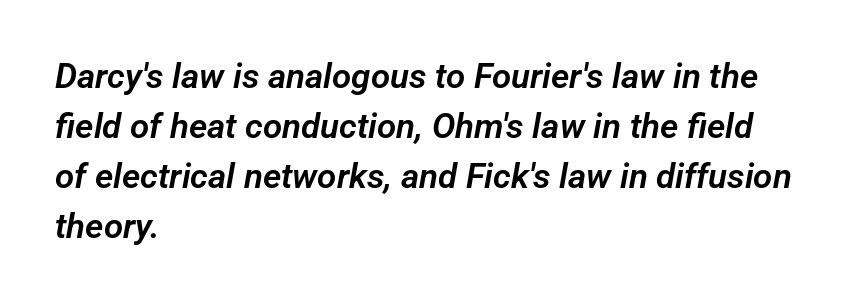
Q: Is the typeface a serif or a sans-serif typeface? A: Sans-serif.
Q: Is the text underlined? A: No.
Q: How is the paragraph aligned? A: Left-aligned.
Q: Is the spacing between letters normal or unusually wide? A: Normal.
Q: Is the spacing between lines tight, normal or loose? A: Normal.
Q: Width (condensed, normal, or wide)? A: Normal.
Q: Stroke contrast? A: Low.
Q: x-height? A: Medium.
Q: Monospaced? A: No.
